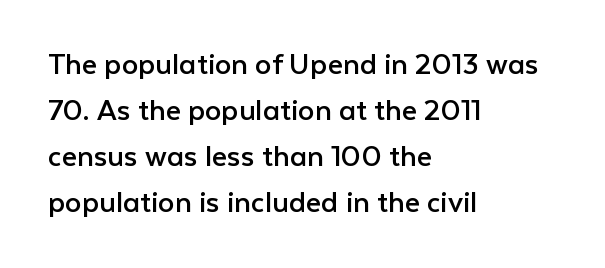
{"serif": "no", "italic": "no", "bold": "no", "weight": "regular", "width": "normal", "stroke_contrast": "low", "x_height": "medium", "monospaced": "no", "underline": "no", "align": "left", "line_spacing": "normal", "line_spacing_ratio": 1.39, "letter_spacing": "normal", "letter_spacing_em": 0.0, "glyph_px": 33}
